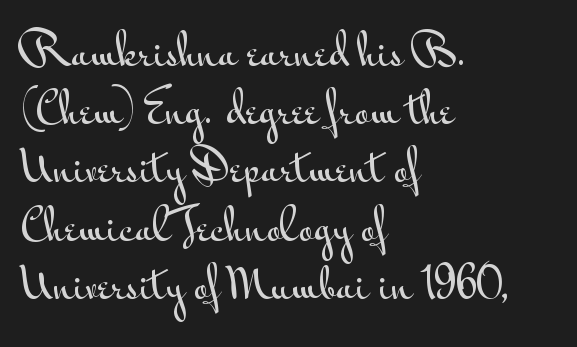
Q: Is the typeface a serif or a sans-serif typeface? A: Sans-serif.
Q: Is the text underlined? A: No.
Q: How is the paragraph aligned? A: Left-aligned.
Q: Is the spacing between letters normal or unusually wide? A: Normal.
Q: Is the spacing between lines tight, normal or loose? A: Normal.
Q: Width (condensed, normal, or wide)? A: Wide.
Q: Stroke contrast? A: Medium.
Q: x-height? A: Small.
Q: Monospaced? A: No.
